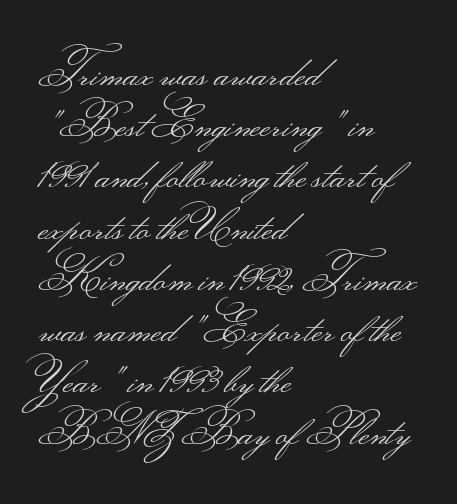
Stroke terminals: plain, sans-serif. Bare-footed words on every line. These lines are set flush left with a ragged right edge. Default kerning and tracking; the words read as compact shapes.
